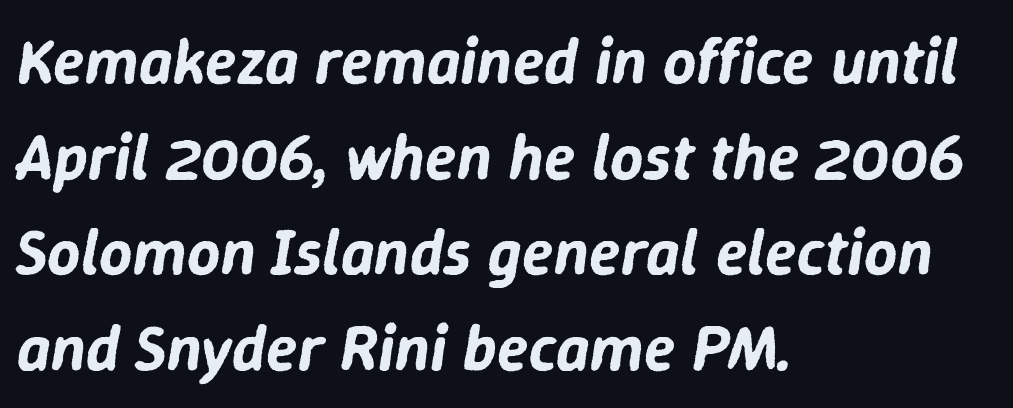
The letters sit at their default tracking, neither squeezed nor spread. Unmarked baselines from the first word to the last. A student would call this left alignment; a typographer would say flush left, rag right. The whole block is typeset with a tilt. Each letter keeps its own natural width here, so spacing adapts to shape.
